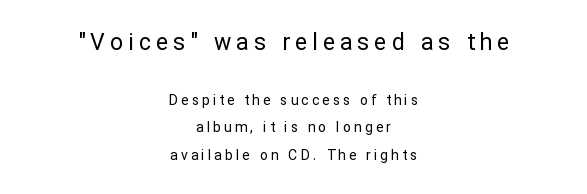
The lettering holds an erect, upright posture throughout. Line spacing here is loose. Rule under the text: the space is simply empty. Notice how the passage keeps no hard edge, just a central spine. This is not heavy type; no bold has been used.
